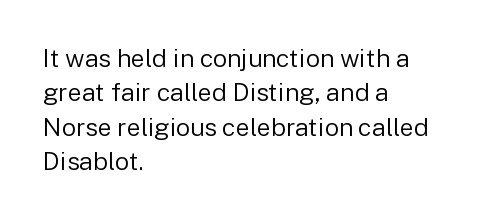
Q: Is the text bold? A: No.
Q: Is the text italic (slanted)? A: No, it is upright.
Q: Is the text underlined? A: No.
Q: How is the paragraph aligned? A: Left-aligned.
Q: Is the spacing between letters normal or unusually wide? A: Normal.
Q: Is the spacing between lines tight, normal or loose? A: Normal.
